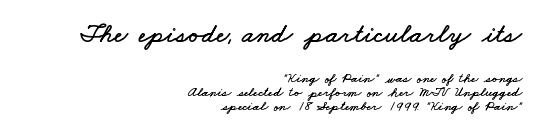
Q: Is the text underlined? A: No.
Q: How is the paragraph aligned? A: Right-aligned.
Q: Is the spacing between letters normal or unusually wide? A: Normal.
Q: Is the spacing between lines tight, normal or loose? A: Tight.
Q: Which block of text is set in a larger size, the first (top) or the second (bottom)? A: The first (top) one.
Q: Width (condensed, normal, or wide)? A: Wide.
Q: Stroke contrast? A: Low.
Q: x-height? A: Small.
Q: Monospaced? A: No.
